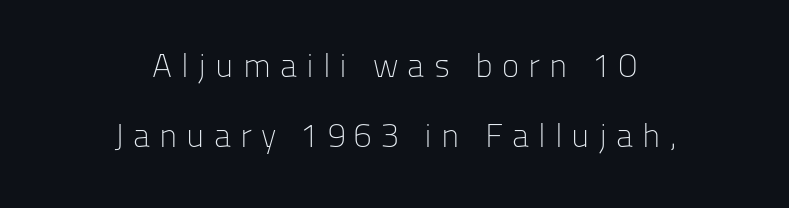
Quick note: interline space is abundant. The passage shown is not bold in any degree. A bare baseline throughout the passage. Compared with a flush-left layout, this one balances lines on the center instead. Is this a fixed-width face? No — the glyphs have proportional, varying widths.
